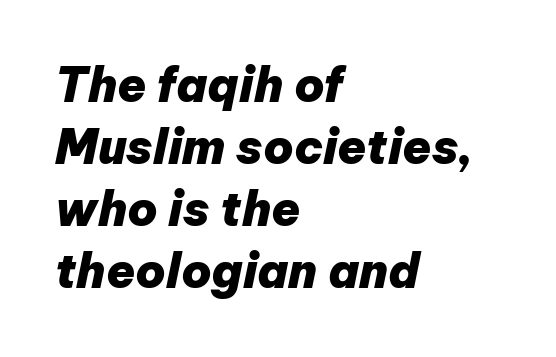
The image shows 47 px heavy type, italic (leaning right); set left-aligned, normal line spacing (1.32x), normal letter spacing, not underlined; low stroke contrast and a medium x-height.
